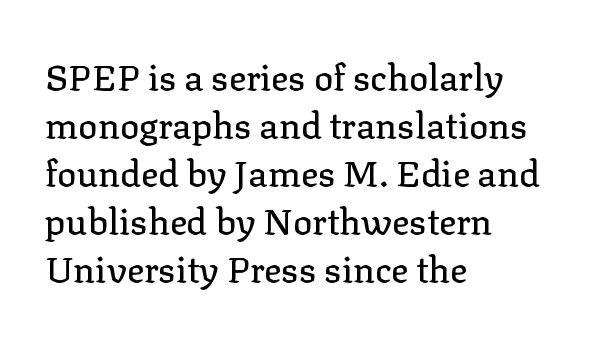
Little horizontal feet cap the strokes, marking this as serif type. Layout note: lines flush left. Is there any slant? The stems are plumb. Each letter keeps its own natural width here, so spacing adapts to shape. A clean baseline with only descenders dipping below it. These lines sit exactly where default settings would place them.
